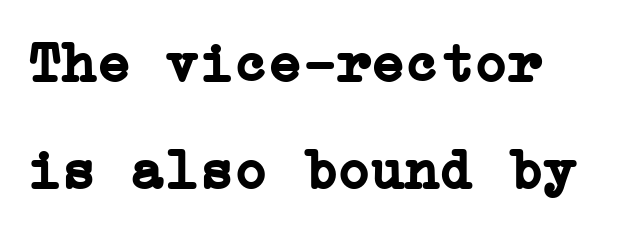
Q: Is the text bold? A: Yes.
Q: Is the text italic (slanted)? A: No, it is upright.
Q: Is the typeface a serif or a sans-serif typeface? A: Serif.
Q: Is the text underlined? A: No.
Q: Is the spacing between letters normal or unusually wide? A: Normal.
Q: Width (condensed, normal, or wide)? A: Normal.
Q: Stroke contrast? A: Low.
Q: x-height? A: Medium.
